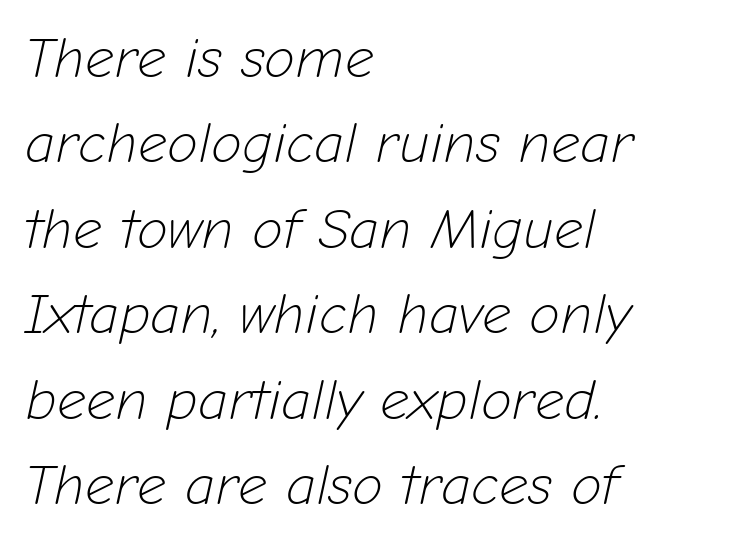
Typeset ragged right — the left edge is the straight one. Students, note that the glyphs here touch the page at normal intervals. The space beneath each line is pristine and unruled. An italicized treatment has been applied to the whole sample. Here the designer chose a conventional face with non-uniform glyph widths. This sample keeps an unexceptional amount of space between lines.
